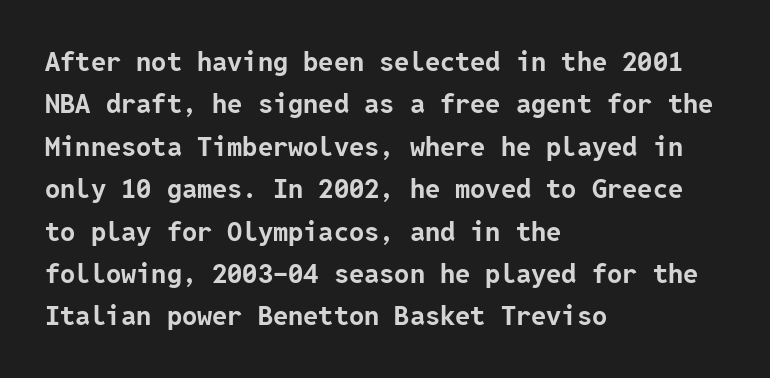
{"italic": "no", "bold": "yes", "underline": "no", "align": "left", "line_spacing": "normal", "line_spacing_ratio": 1.57, "letter_spacing": "normal", "letter_spacing_em": 0.0, "glyph_px": 27}
